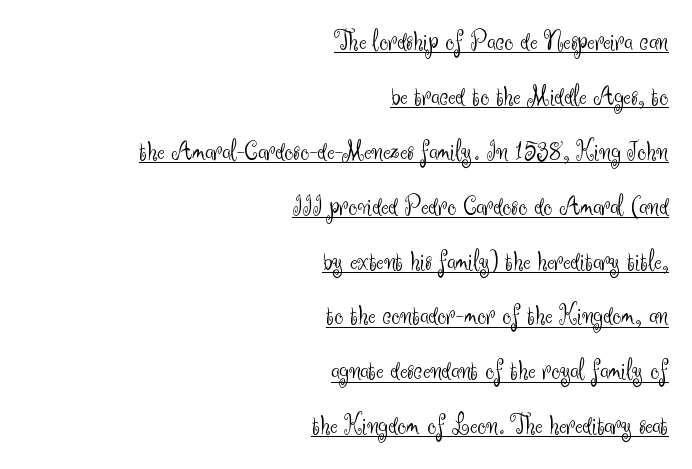
Q: Is the text bold? A: No.
Q: Is the text italic (slanted)? A: No, it is upright.
Q: Is the typeface a serif or a sans-serif typeface? A: Sans-serif.
Q: Is the text underlined? A: Yes.
Q: How is the paragraph aligned? A: Right-aligned.
Q: Is the spacing between letters normal or unusually wide? A: Normal.
Q: Is the spacing between lines tight, normal or loose? A: Loose.
Q: Width (condensed, normal, or wide)? A: Normal.
Q: Stroke contrast? A: Medium.
Q: x-height? A: Small.
Q: Monospaced? A: No.
